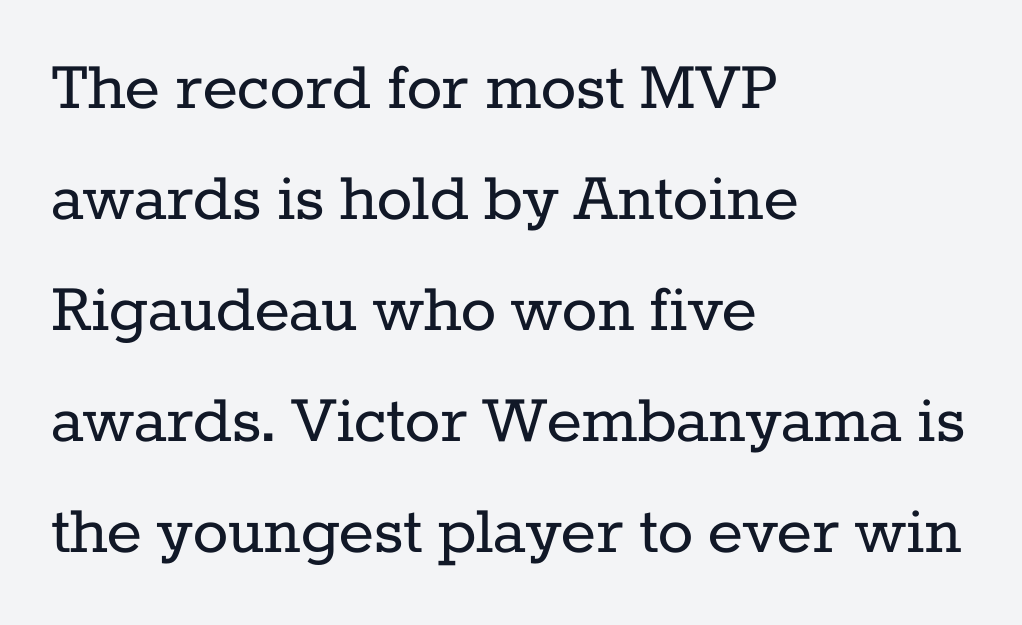
{"serif": "yes", "italic": "no", "bold": "no", "weight": "regular", "width": "normal", "stroke_contrast": "low", "x_height": "medium", "monospaced": "no", "underline": "no", "align": "left", "line_spacing": "normal", "line_spacing_ratio": 1.5, "letter_spacing": "normal", "letter_spacing_em": 0.0, "glyph_px": 74}
